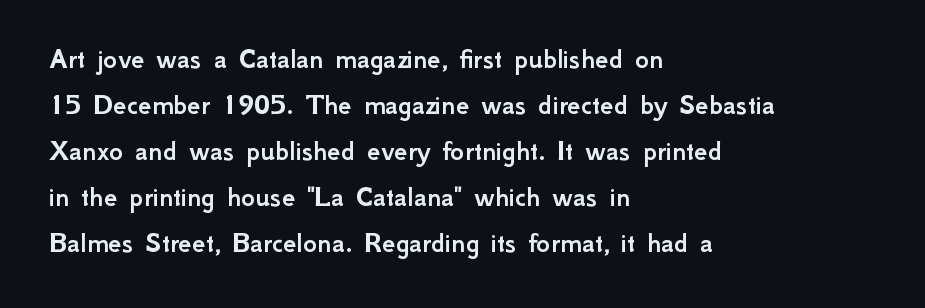
Q: Is the text italic (slanted)? A: No, it is upright.
Q: Is the typeface a serif or a sans-serif typeface? A: Sans-serif.
Q: Is the text underlined? A: No.
Q: How is the paragraph aligned? A: Left-aligned.
Q: Is the spacing between letters normal or unusually wide? A: Normal.
Q: Is the spacing between lines tight, normal or loose? A: Normal.
Q: Width (condensed, normal, or wide)? A: Normal.
Q: Stroke contrast? A: Low.
Q: x-height? A: Small.
Q: Monospaced? A: No.
